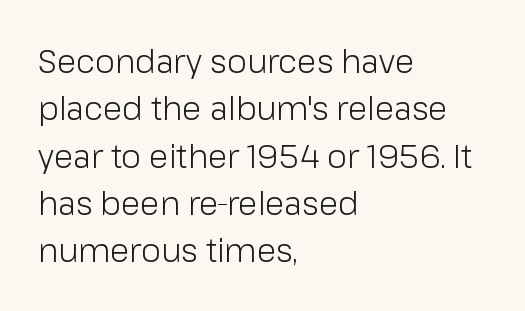
Look at the tracking — it's just the regular setting, nothing added. It's the straight-up-and-down kind of type. Alignment: flush left. Only glyphs here, with clear space below each row. Stems here are at most as thick as an everyday book face. The rows are spaced the way most documents space them.
